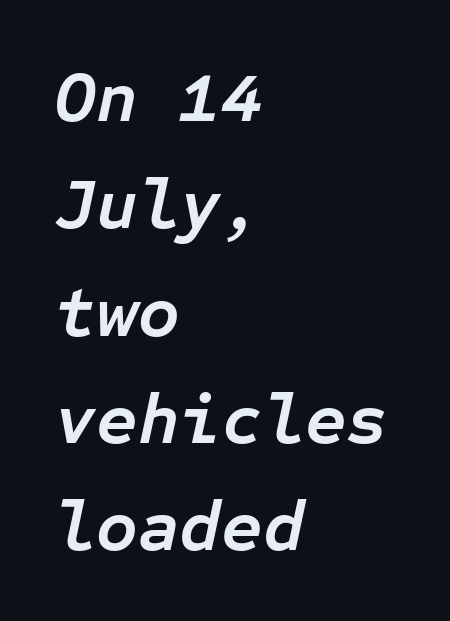
The rendering applies a slant to the glyphs. No extra tracking has been applied to these lines. The lines in this sample share a left origin and differ only in where they stop. The letters march in equal steps, a hallmark of fixed-pitch type.
